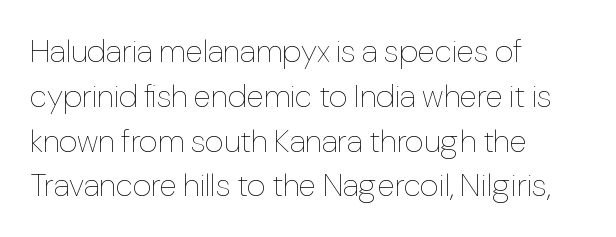
{"italic": "no", "bold": "no", "weight": "thin", "width": "normal", "stroke_contrast": "low", "x_height": "medium", "monospaced": "no", "underline": "no", "align": "left", "line_spacing": "normal", "line_spacing_ratio": 1.4, "letter_spacing": "normal", "letter_spacing_em": 0.0, "glyph_px": 32}
